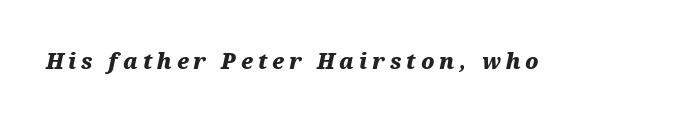
{"italic": "yes", "lean": "right", "slant_degrees": 12, "bold": "yes", "underline": "no", "letter_spacing": "wide", "letter_spacing_em": 0.23, "glyph_px": 21}
